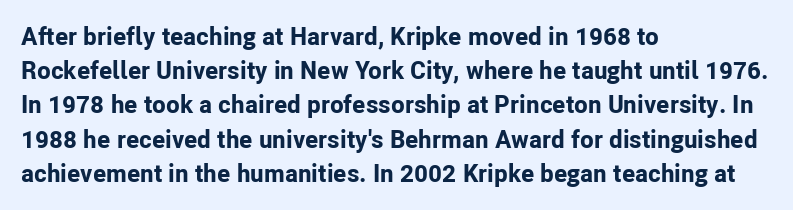
The lines in this sample share a left origin and differ only in where they stop. Summary of vertical rhythm: regular, with standard interline spacing. Italic: no, the glyphs are upright roman. The letterforms sit shoulder to shoulder at normal distance. Set as a true bold cut, around the 700 mark. The baseline area is clear.
